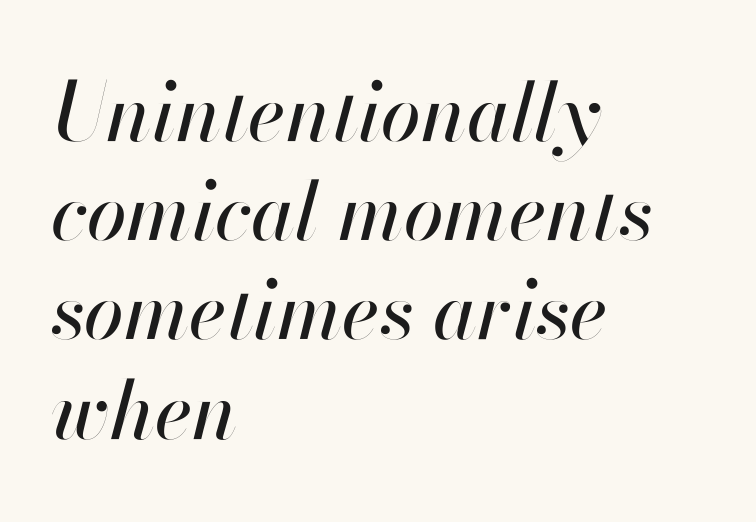
This sample uses plain, unmodified letter spacing. Beneath every word, the page is bare. Is this a fixed-width face? No — the glyphs have proportional, varying widths. You can tell it's italic because the verticals aren't actually vertical. Horizontal alignment here is leftward, the default for most running prose.
